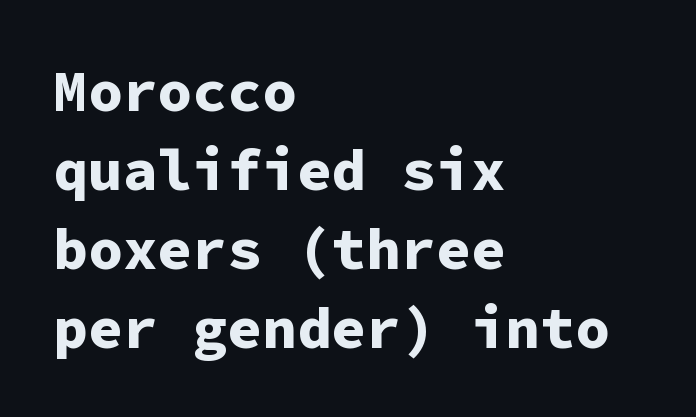
The image shows 58 px bold sans-serif type, upright, monospaced; set left-aligned, normal line spacing (1.36x), normal letter spacing, not underlined; low stroke contrast and a medium x-height.
